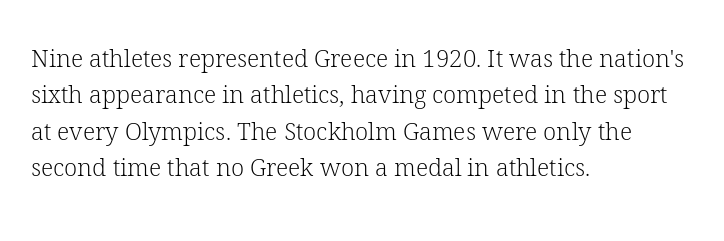
The foot of each line stays bare and open. These lines stack with their left ends in a neat column. Italic: no, the glyphs are upright roman. These lines sit exactly where default settings would place them.
